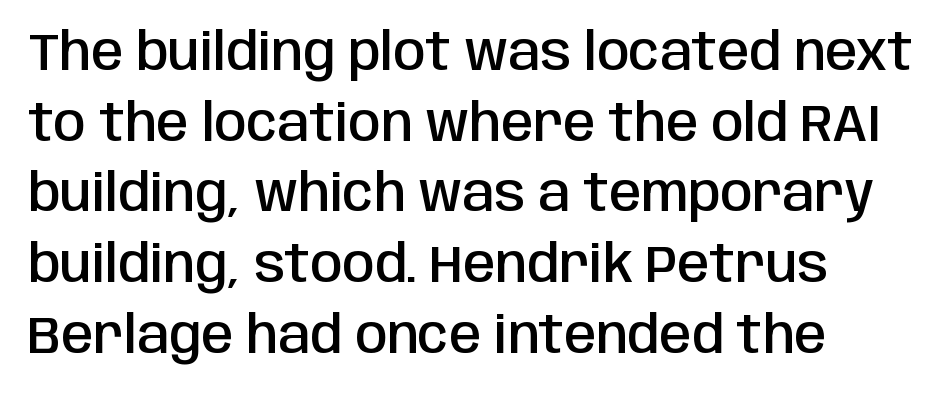
Typographically, this falls in the sans-serif category. Characters remain perfectly vertical along every line. Observe the ordinary spacing: letters are neighbours, not strangers. Moderately thickened strokes mark this as semibold type. Beneath every word, the page is bare.
